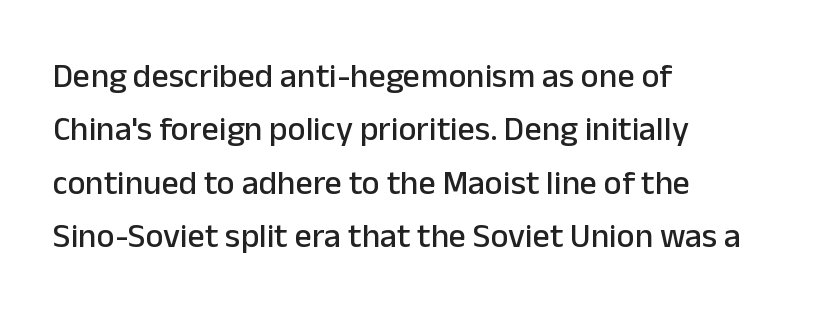
Is this a fixed-width face? No — the glyphs have proportional, varying widths. Nothing unusual about the tracking: characters are spaced as the font intends. The characters display no serif detailing; their extremities are plain. Horizontal alignment here is leftward, the default for most running prose.
